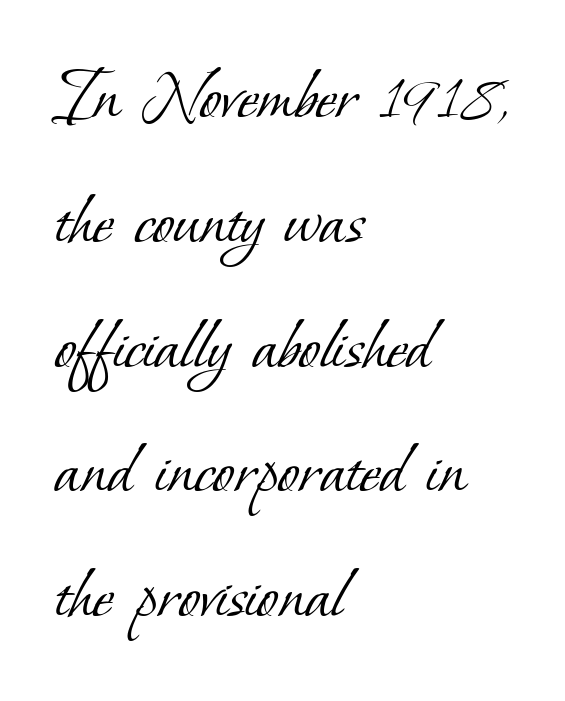
Q: Is the text bold? A: No.
Q: Is the typeface a serif or a sans-serif typeface? A: Serif.
Q: Is the text underlined? A: No.
Q: How is the paragraph aligned? A: Left-aligned.
Q: Is the spacing between letters normal or unusually wide? A: Normal.
Q: Is the spacing between lines tight, normal or loose? A: Normal.
Q: Width (condensed, normal, or wide)? A: Normal.
Q: Stroke contrast? A: Low.
Q: x-height? A: Small.
Q: Monospaced? A: No.
